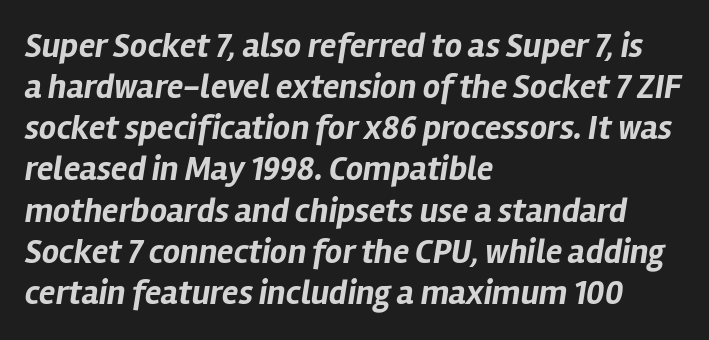
{"italic": "yes", "lean": "right", "slant_degrees": 12, "bold": "yes", "weight": "bold", "width": "normal", "stroke_contrast": "low", "x_height": "medium", "monospaced": "no", "underline": "no", "align": "left", "line_spacing_ratio": 1.21, "letter_spacing": "normal", "letter_spacing_em": 0.0, "glyph_px": 34}
